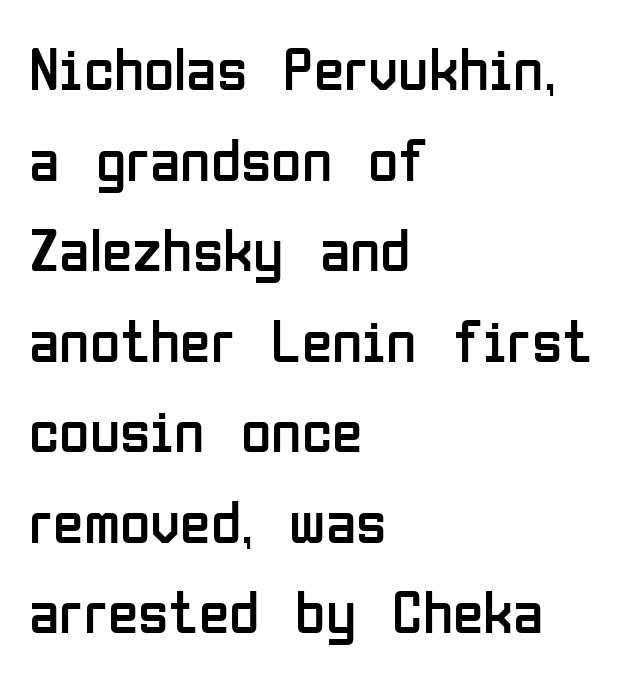
The image shows 62 px regular-weight, condensed sans-serif type, upright; set left-aligned, normal line spacing (1.46x), normal letter spacing, not underlined; low stroke contrast and a medium x-height.
